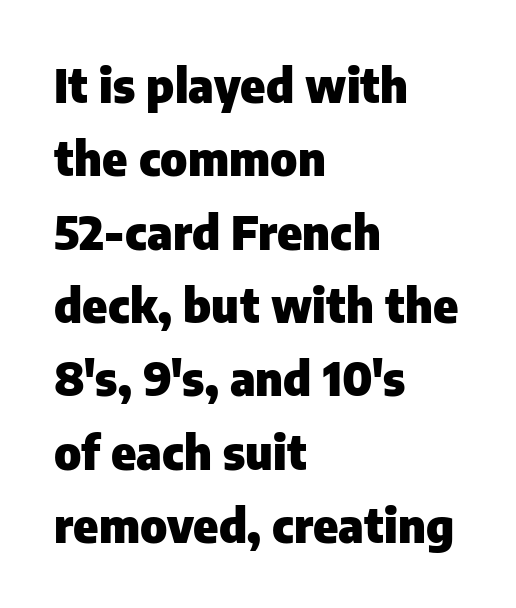
Q: Is the text bold? A: Yes.
Q: Is the text italic (slanted)? A: No, it is upright.
Q: Is the typeface a serif or a sans-serif typeface? A: Sans-serif.
Q: Is the text underlined? A: No.
Q: How is the paragraph aligned? A: Left-aligned.
Q: Is the spacing between letters normal or unusually wide? A: Normal.
Q: Is the spacing between lines tight, normal or loose? A: Normal.
Q: Width (condensed, normal, or wide)? A: Normal.
Q: Stroke contrast? A: Low.
Q: x-height? A: Medium.
Q: Monospaced? A: No.
